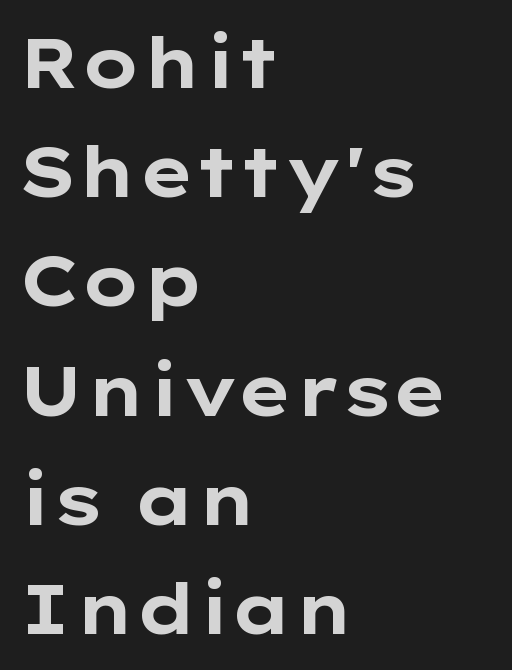
{"serif": "no", "italic": "no", "bold": "yes", "weight": "bold", "width": "wide", "stroke_contrast": "low", "x_height": "medium", "monospaced": "no", "underline": "no", "align": "left", "line_spacing": "normal", "line_spacing_ratio": 1.56, "letter_spacing": "normal", "letter_spacing_em": 0.0, "glyph_px": 70}
